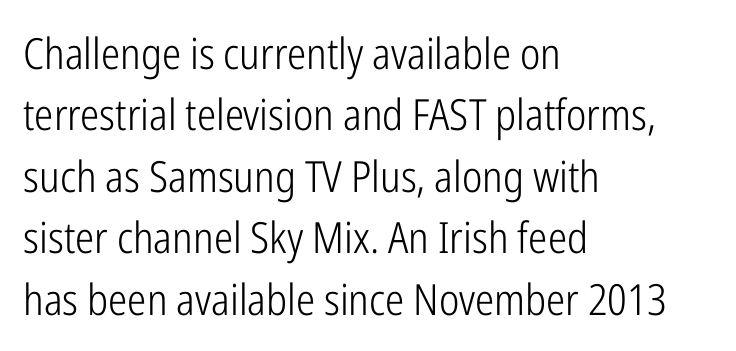
{"serif": "no", "italic": "no", "bold": "no", "weight": "light", "width": "condensed", "stroke_contrast": "low", "x_height": "medium", "monospaced": "no", "underline": "no", "align": "left", "line_spacing": "normal", "line_spacing_ratio": 1.43, "letter_spacing": "normal", "letter_spacing_em": 0.0, "glyph_px": 43}
